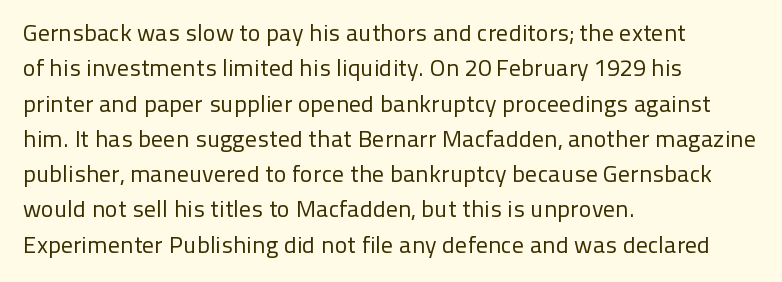
Tracking value appears to be zero — textbook default spacing. Posture: straight, roman, zero tilt. Leftover space on each line is placed entirely after the last word. This is not heavy type; no bold has been used.
